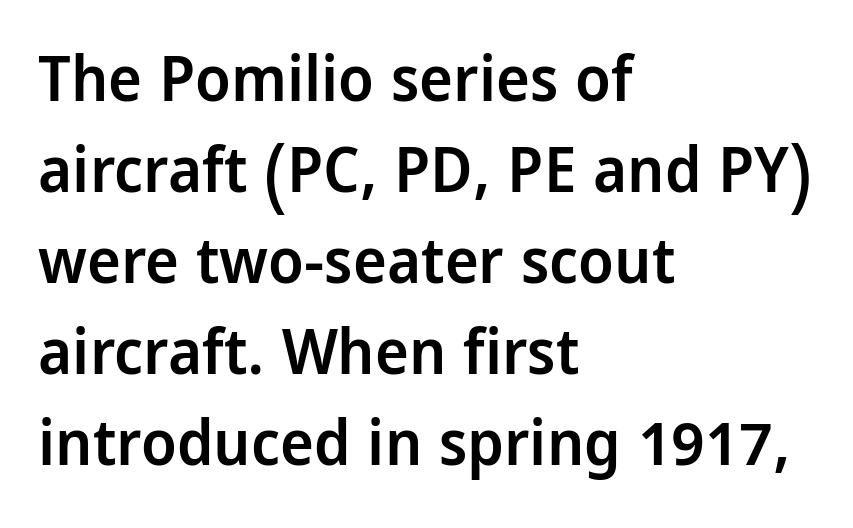
Q: Is the text bold? A: Semi-bold.
Q: Is the text italic (slanted)? A: No, it is upright.
Q: Is the typeface a serif or a sans-serif typeface? A: Sans-serif.
Q: Is the text underlined? A: No.
Q: How is the paragraph aligned? A: Left-aligned.
Q: Is the spacing between letters normal or unusually wide? A: Normal.
Q: Is the spacing between lines tight, normal or loose? A: Normal.
Q: Width (condensed, normal, or wide)? A: Condensed.
Q: Stroke contrast? A: Low.
Q: x-height? A: Large.
Q: Monospaced? A: No.
